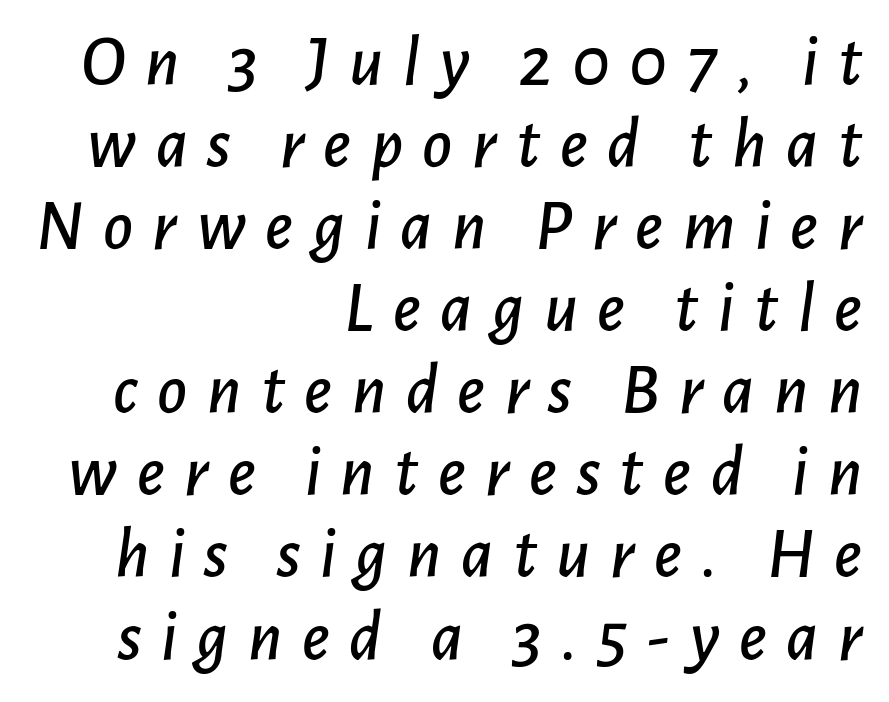
Q: Is the text italic (slanted)? A: Yes, it leans right by about 7 degrees.
Q: Is the text underlined? A: No.
Q: How is the paragraph aligned? A: Right-aligned.
Q: Is the spacing between letters normal or unusually wide? A: Unusually wide.
Q: Is the spacing between lines tight, normal or loose? A: Tight.
Q: Width (condensed, normal, or wide)? A: Normal.
Q: Stroke contrast? A: Low.
Q: x-height? A: Medium.
Q: Monospaced? A: No.
